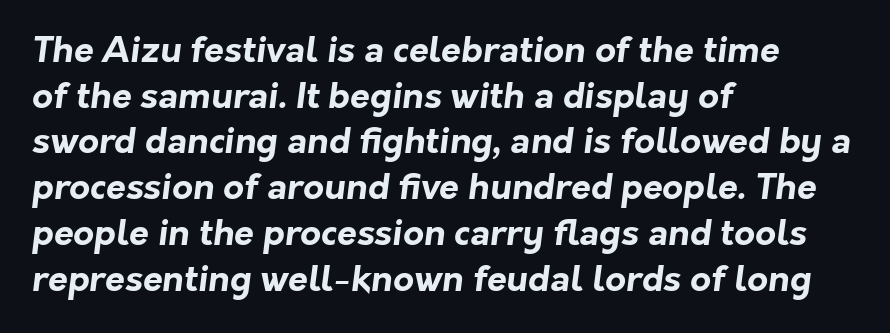
Q: Is the text bold? A: Yes.
Q: Is the typeface a serif or a sans-serif typeface? A: Sans-serif.
Q: Is the text underlined? A: No.
Q: How is the paragraph aligned? A: Left-aligned.
Q: Is the spacing between letters normal or unusually wide? A: Normal.
Q: Is the spacing between lines tight, normal or loose? A: Normal.
Q: Width (condensed, normal, or wide)? A: Normal.
Q: Stroke contrast? A: Low.
Q: x-height? A: Medium.
Q: Monospaced? A: No.
